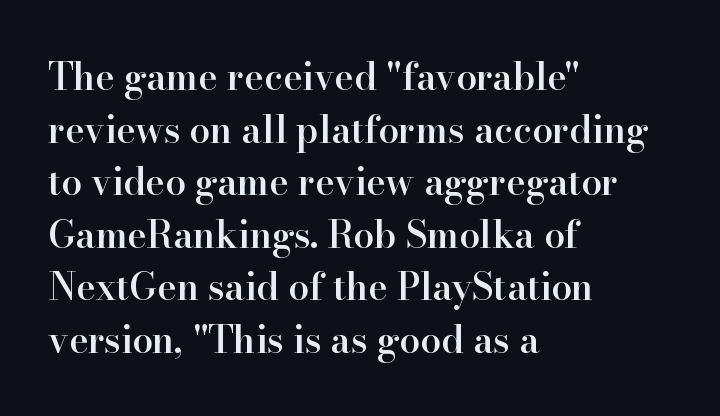
{"serif": "yes", "italic": "no", "bold": "semi", "weight": "semibold", "width": "normal", "stroke_contrast": "high", "x_height": "small", "monospaced": "no", "underline": "no", "align": "left", "line_spacing": "normal", "line_spacing_ratio": 1.42, "letter_spacing": "normal", "letter_spacing_em": 0.0, "glyph_px": 37}
